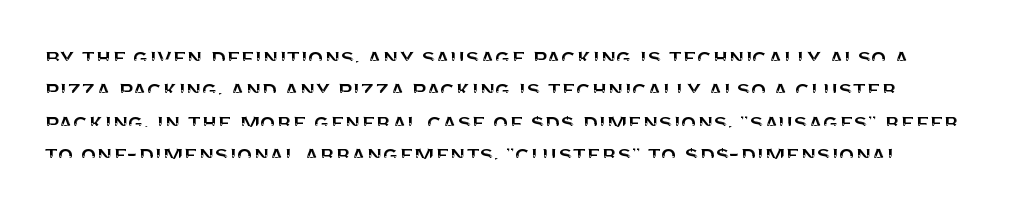
{"italic": "no", "underline": "no", "line_spacing": "normal", "line_spacing_ratio": 1.3, "letter_spacing": "normal", "letter_spacing_em": 0.0, "glyph_px": 25}
